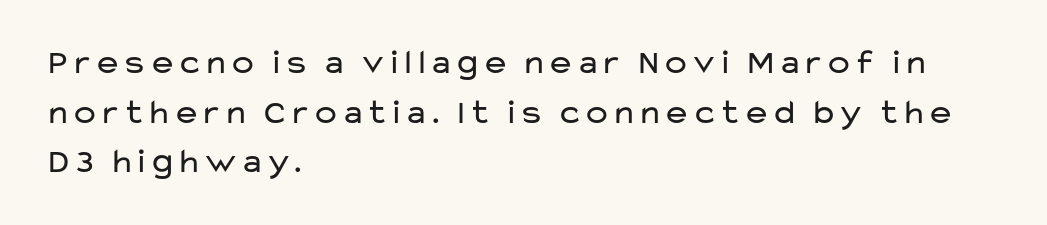
{"serif": "no", "italic": "no", "bold": "no", "weight": "regular", "width": "wide", "stroke_contrast": "low", "x_height": "medium", "monospaced": "no", "underline": "no", "align": "left", "line_spacing": "normal", "line_spacing_ratio": 1.42, "letter_spacing": "normal", "letter_spacing_em": 0.0, "glyph_px": 35}
